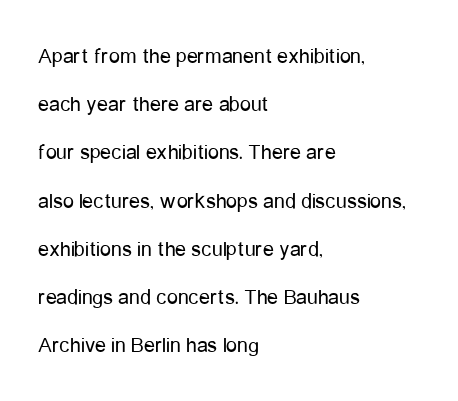
Q: Is the text bold? A: No.
Q: Is the text italic (slanted)? A: No, it is upright.
Q: Is the text underlined? A: No.
Q: How is the paragraph aligned? A: Left-aligned.
Q: Is the spacing between letters normal or unusually wide? A: Normal.
Q: Is the spacing between lines tight, normal or loose? A: Loose.
